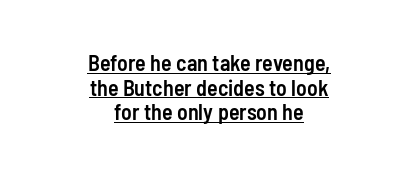
{"italic": "no", "bold": "semi", "underline": "yes", "align": "center", "line_spacing": "tight", "line_spacing_ratio": 1.12, "letter_spacing": "normal", "letter_spacing_em": 0.0, "glyph_px": 22}
